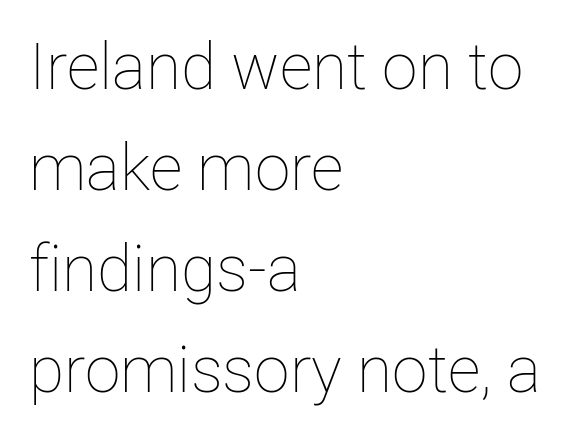
{"italic": "no", "bold": "no", "weight": "thin", "width": "normal", "stroke_contrast": "low", "x_height": "medium", "monospaced": "no", "underline": "no", "align": "left", "line_spacing": "normal", "line_spacing_ratio": 1.58, "letter_spacing": "normal", "letter_spacing_em": 0.0, "glyph_px": 64}
